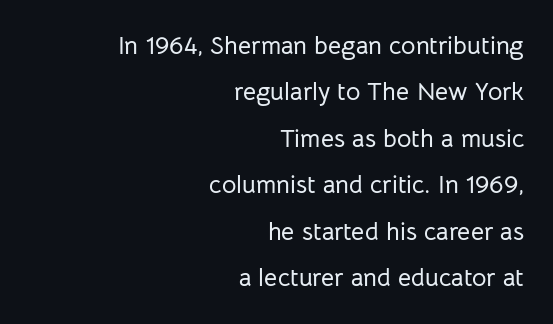
Typeset ragged left — the right edge is the straight one. The space directly below the letters is spotless. The type sits square on the baseline with zero lean. The horizontal fit of the characters is conventional and even.
